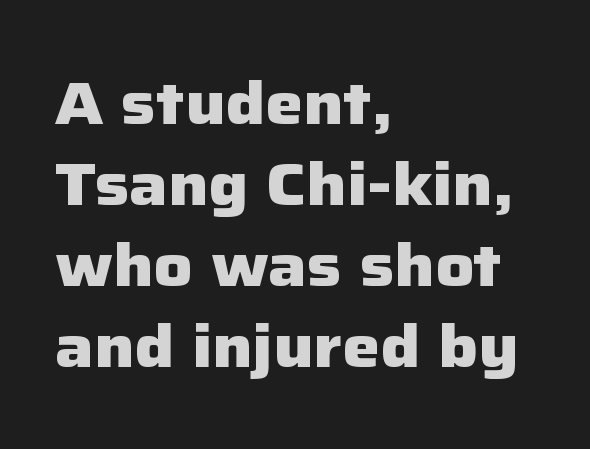
The image shows 60 px heavy sans-serif type, upright; set left-aligned, normal line spacing (1.35x), normal letter spacing, not underlined; low stroke contrast and a medium x-height.
